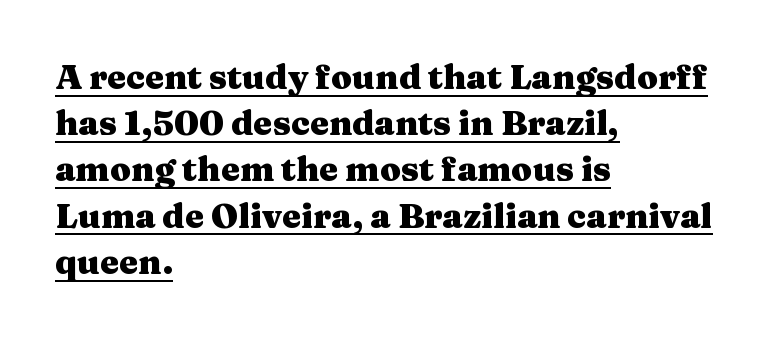
Short and long lines alike share a common starting point at left. In terms of letterspacing, this is plain default setting. Caption: bold face, heavy strokes. Underline: present.
